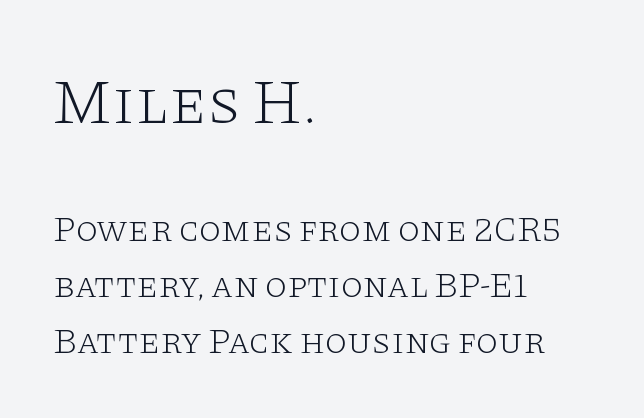
{"serif": "yes", "italic": "no", "bold": "no", "weight": "light", "width": "wide", "stroke_contrast": "low", "x_height": "large", "monospaced": "no", "underline": "no", "align": "left", "line_spacing": "normal", "line_spacing_ratio": 1.55, "letter_spacing": "normal", "letter_spacing_em": 0.0, "larger_block": "first", "size_ratio": 1.75, "glyph_px": 63}
